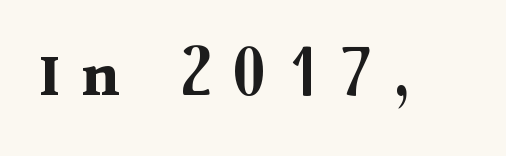
The image shows 68 px bold serif type, upright; set unusually wide letter spacing (+0.32 em), not underlined; medium stroke contrast and a medium x-height.
